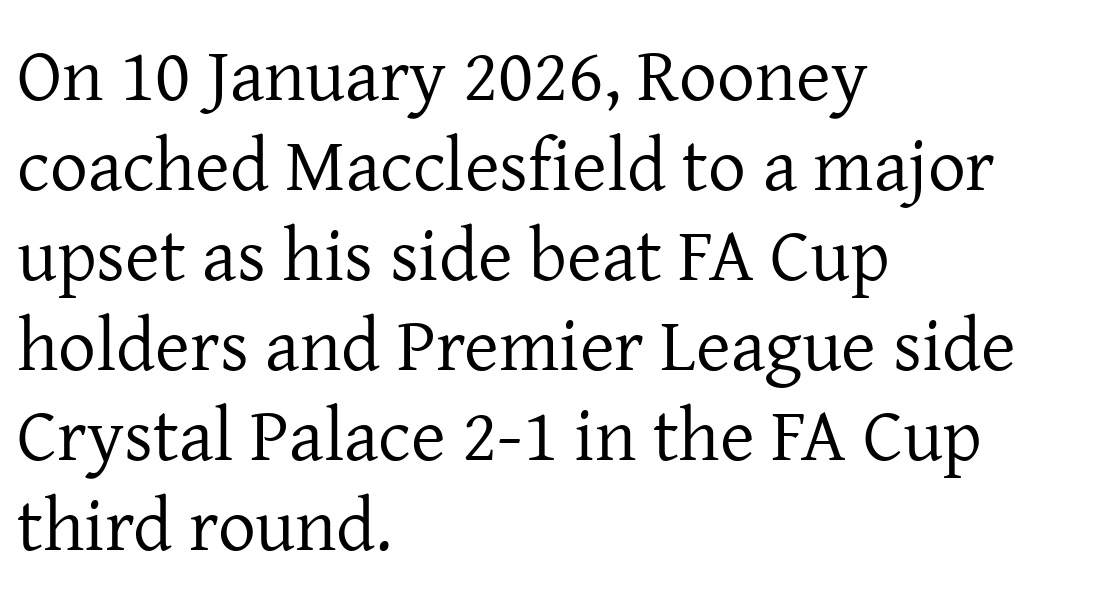
Q: Is the text bold? A: No.
Q: Is the text italic (slanted)? A: No, it is upright.
Q: Is the typeface a serif or a sans-serif typeface? A: Serif.
Q: Is the text underlined? A: No.
Q: How is the paragraph aligned? A: Left-aligned.
Q: Is the spacing between letters normal or unusually wide? A: Normal.
Q: Width (condensed, normal, or wide)? A: Normal.
Q: Stroke contrast? A: Low.
Q: x-height? A: Medium.
Q: Monospaced? A: No.
